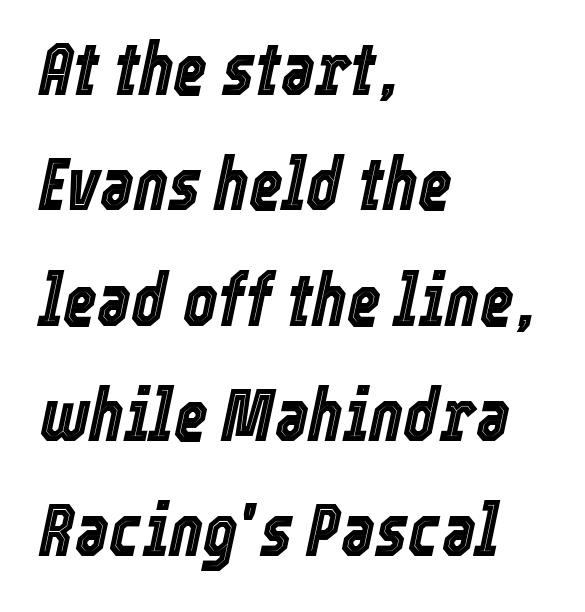
{"italic": "yes", "lean": "right", "slant_degrees": 12, "width": "condensed", "x_height": "medium", "monospaced": "no", "underline": "no", "align": "left", "line_spacing": "normal", "line_spacing_ratio": 1.58, "letter_spacing": "normal", "letter_spacing_em": 0.0, "glyph_px": 73}
